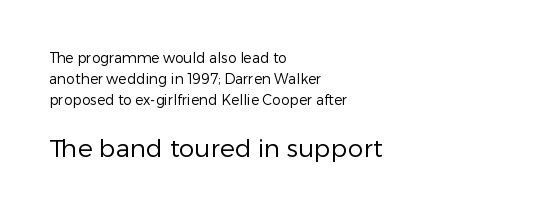
If you squint, the bottom block still reads clearly — it's the larger of the two. Leading matches the norm, producing a regular column. The strip under each line holds only bare page. The cut favours lightness, reaching ordinary text weight at its darkest.
